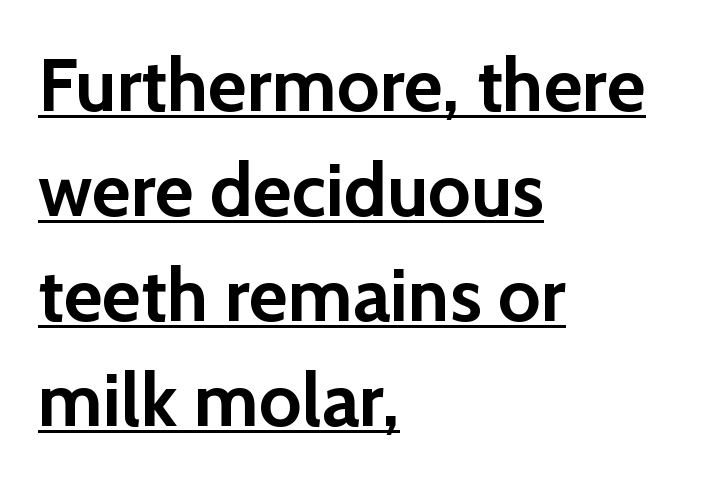
The strokes are fattened all the way to bold. Is the block centered? No — it sits flush against the left margin. I'd call this a sans setting — the letters go barefoot. Rows of type keep a routine distance in the vertical direction. In terms of letterspacing, this is plain default setting. Underlining? Definitely there.
